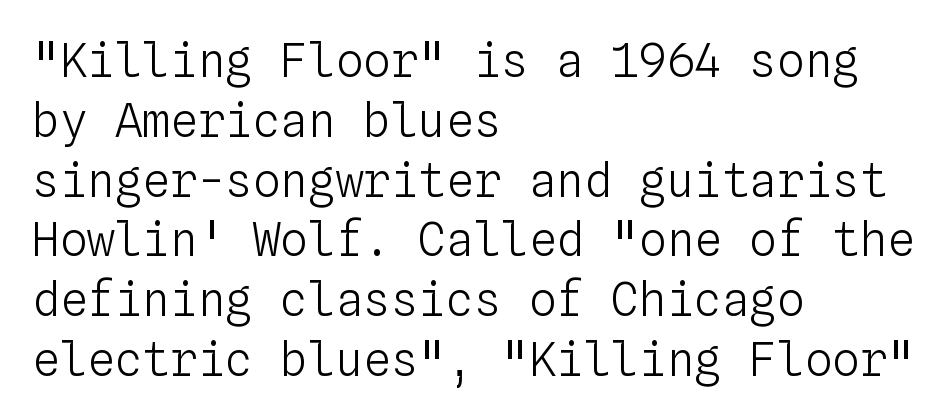
{"italic": "no", "bold": "no", "weight": "light", "width": "normal", "stroke_contrast": "low", "x_height": "medium", "monospaced": "yes", "underline": "no", "align": "left", "line_spacing": "normal", "line_spacing_ratio": 1.3, "letter_spacing": "normal", "letter_spacing_em": 0.0, "glyph_px": 46}
